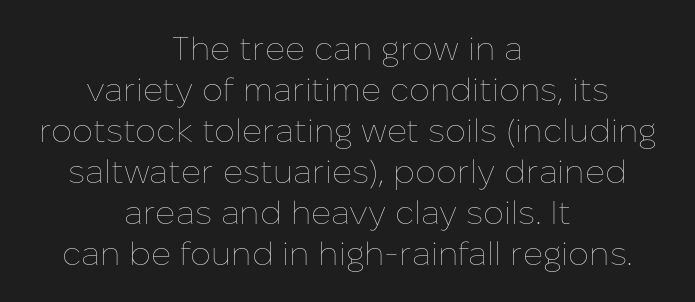
Q: Is the text bold? A: No.
Q: Is the text italic (slanted)? A: No, it is upright.
Q: Is the text underlined? A: No.
Q: How is the paragraph aligned? A: Centered.
Q: Is the spacing between letters normal or unusually wide? A: Normal.
Q: Width (condensed, normal, or wide)? A: Normal.
Q: Stroke contrast? A: Low.
Q: x-height? A: Medium.
Q: Monospaced? A: No.
